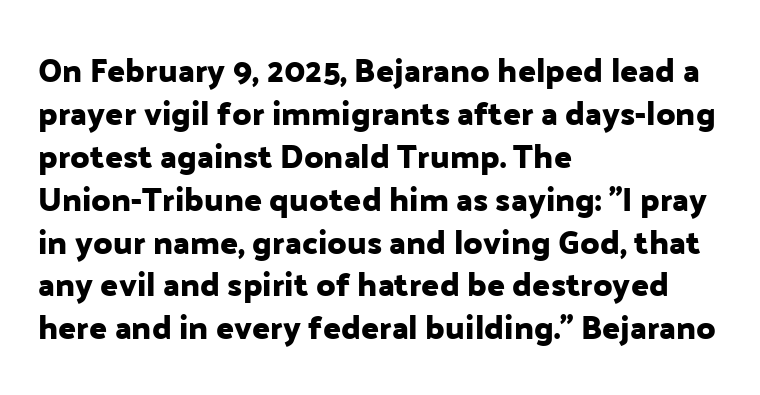
Q: Is the text italic (slanted)? A: No, it is upright.
Q: Is the typeface a serif or a sans-serif typeface? A: Sans-serif.
Q: Is the text underlined? A: No.
Q: How is the paragraph aligned? A: Left-aligned.
Q: Is the spacing between letters normal or unusually wide? A: Normal.
Q: Is the spacing between lines tight, normal or loose? A: Normal.
Q: Width (condensed, normal, or wide)? A: Normal.
Q: Stroke contrast? A: Low.
Q: x-height? A: Medium.
Q: Monospaced? A: No.
